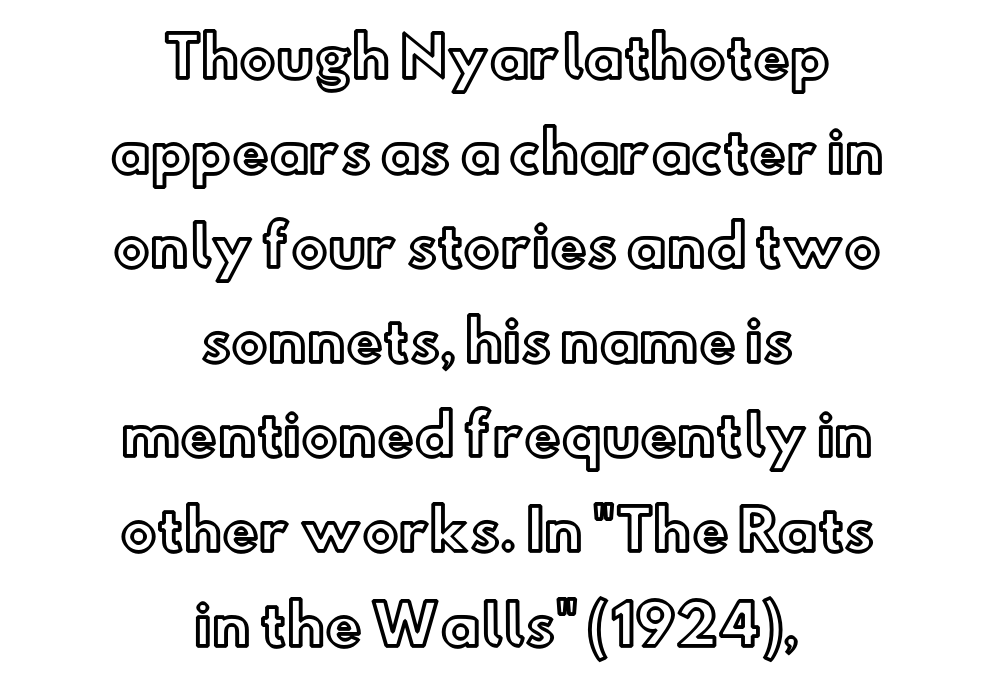
{"italic": "no", "width": "normal", "x_height": "small", "monospaced": "no", "underline": "no", "align": "center", "line_spacing_ratio": 1.72, "letter_spacing": "normal", "letter_spacing_em": 0.0, "glyph_px": 55}
